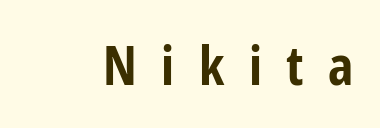
The image shows 54 px bold, condensed sans-serif type, upright; set unusually wide letter spacing (+0.45 em), not underlined; low stroke contrast and a medium x-height.
